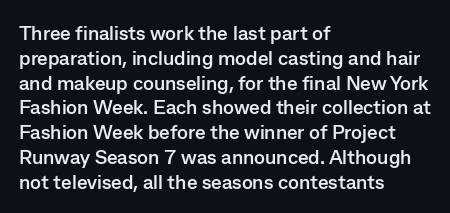
{"italic": "no", "bold": "yes", "underline": "no", "align": "left", "line_spacing_ratio": 1.24, "letter_spacing": "normal", "letter_spacing_em": 0.0, "glyph_px": 20}
